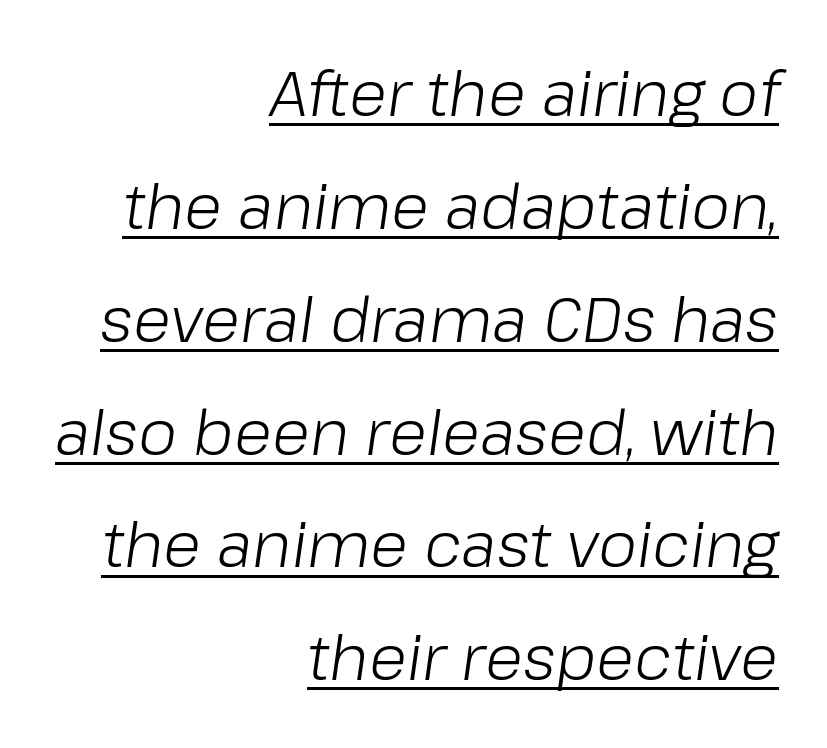
Q: Is the text bold? A: No.
Q: Is the text italic (slanted)? A: Yes, it leans right by about 8 degrees.
Q: Is the text underlined? A: Yes.
Q: How is the paragraph aligned? A: Right-aligned.
Q: Is the spacing between letters normal or unusually wide? A: Normal.
Q: Width (condensed, normal, or wide)? A: Normal.
Q: Stroke contrast? A: Low.
Q: x-height? A: Medium.
Q: Monospaced? A: No.
